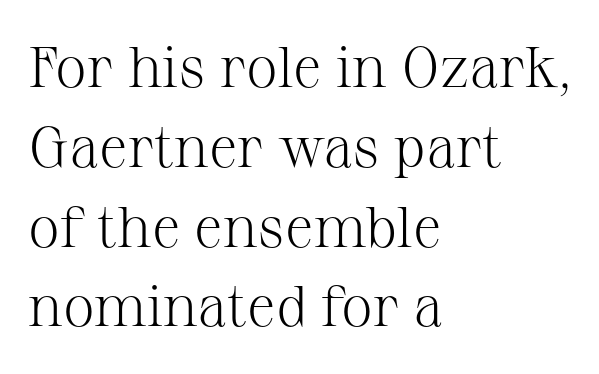
The image shows 57 px light serif type, upright; set left-aligned, normal line spacing (1.4x), normal letter spacing, not underlined; medium stroke contrast and a medium x-height.
